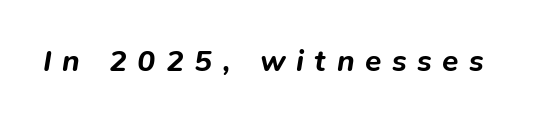
The image shows 30 px bold type, italic (leaning right); set unusually wide letter spacing (+0.35 em), not underlined; low stroke contrast and a medium x-height.
